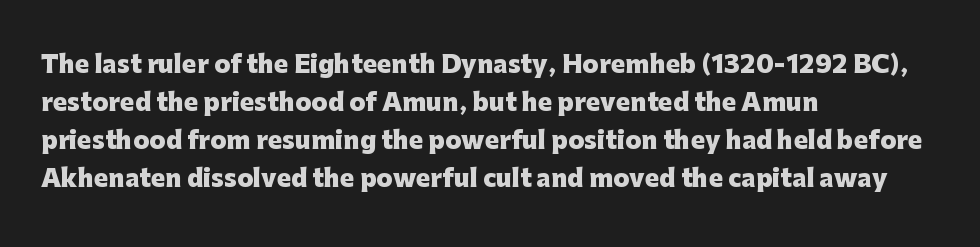
Q: Is the text bold? A: Yes.
Q: Is the text italic (slanted)? A: No, it is upright.
Q: Is the text underlined? A: No.
Q: How is the paragraph aligned? A: Left-aligned.
Q: Is the spacing between letters normal or unusually wide? A: Normal.
Q: Is the spacing between lines tight, normal or loose? A: Normal.
